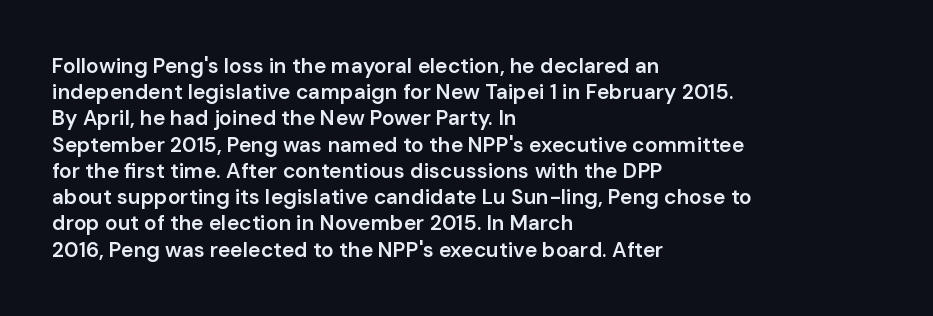
Q: Is the text bold? A: Semi-bold.
Q: Is the text italic (slanted)? A: No, it is upright.
Q: Is the text underlined? A: No.
Q: How is the paragraph aligned? A: Left-aligned.
Q: Is the spacing between letters normal or unusually wide? A: Normal.
Q: Is the spacing between lines tight, normal or loose? A: Normal.
